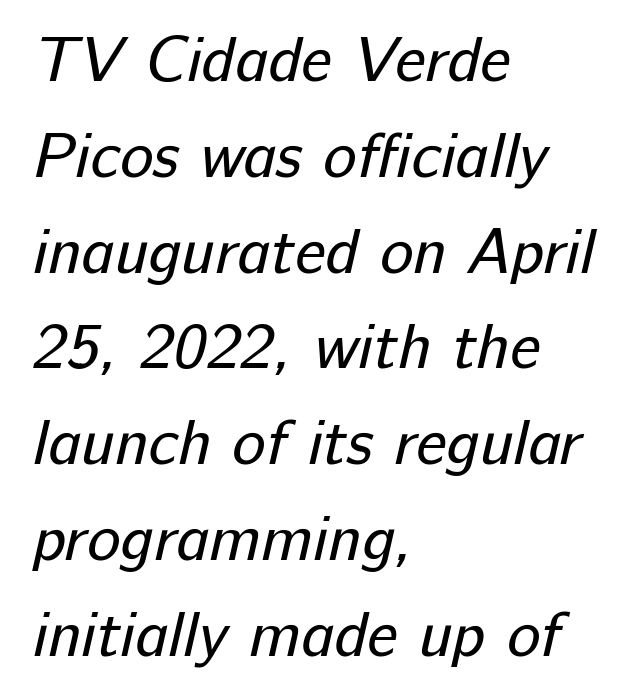
{"serif": "no", "bold": "no", "weight": "regular", "width": "normal", "stroke_contrast": "low", "x_height": "medium", "monospaced": "no", "underline": "no", "align": "left", "line_spacing": "normal", "line_spacing_ratio": 1.52, "letter_spacing": "normal", "letter_spacing_em": 0.0, "glyph_px": 63}
